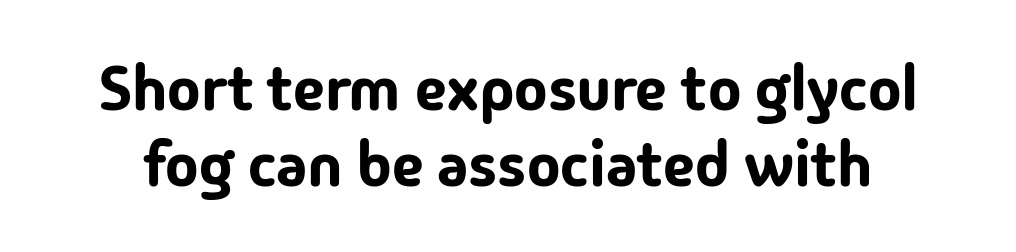
Q: Is the text italic (slanted)? A: No, it is upright.
Q: Is the typeface a serif or a sans-serif typeface? A: Sans-serif.
Q: Is the text underlined? A: No.
Q: Is the spacing between letters normal or unusually wide? A: Normal.
Q: Width (condensed, normal, or wide)? A: Normal.
Q: Stroke contrast? A: Low.
Q: x-height? A: Medium.
Q: Monospaced? A: No.
